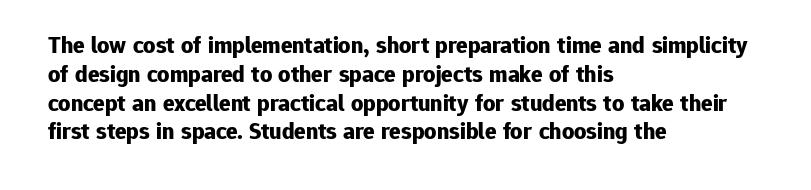
The image shows 24 px bold type, upright; set left-aligned, line spacing 1.2x, normal letter spacing, not underlined.
